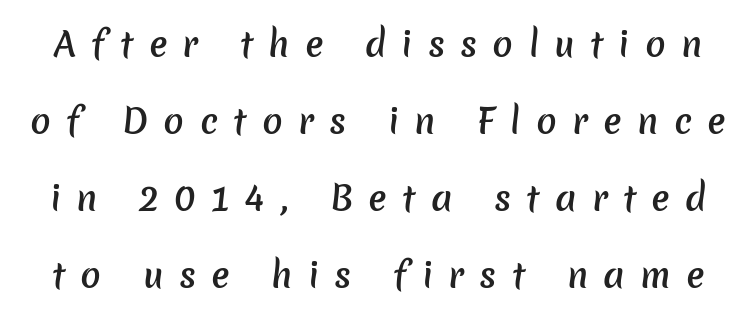
{"serif": "no", "bold": "semi", "weight": "semibold", "width": "normal", "stroke_contrast": "low", "x_height": "medium", "monospaced": "no", "underline": "no", "line_spacing": "loose", "line_spacing_ratio": 2.26, "letter_spacing": "wide", "letter_spacing_em": 0.45, "glyph_px": 34}
